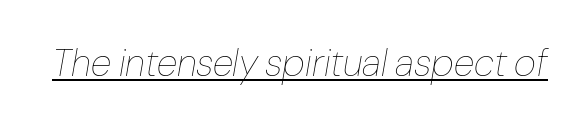
Caption: standard tracking, unaltered. The typography opts for an oblique posture over an upright one. The face used here appears with an underline applied. A light-to-regular cut is what we see here. Each letter keeps its own natural width here, so spacing adapts to shape.
